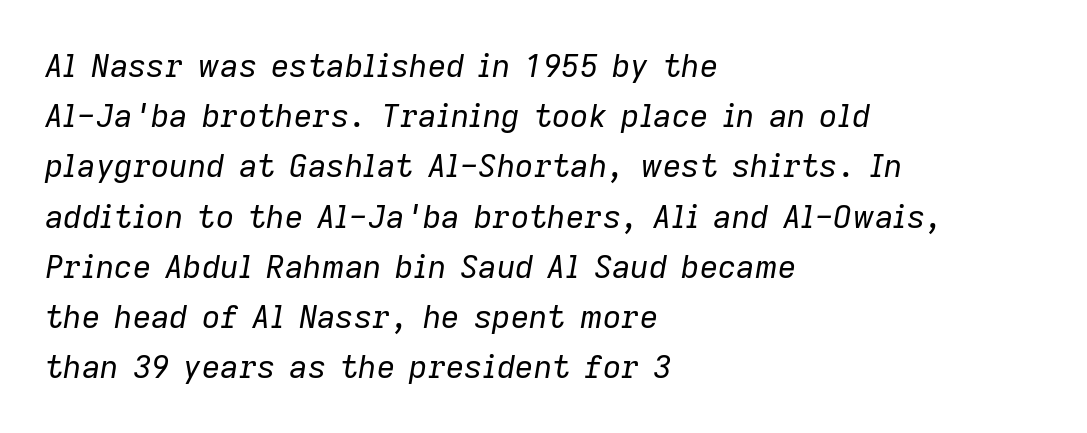
Q: Is the text bold? A: No.
Q: Is the text italic (slanted)? A: Yes, it leans right by about 9 degrees.
Q: Is the text underlined? A: No.
Q: How is the paragraph aligned? A: Left-aligned.
Q: Is the spacing between letters normal or unusually wide? A: Normal.
Q: Is the spacing between lines tight, normal or loose? A: Normal.
Q: Width (condensed, normal, or wide)? A: Normal.
Q: Stroke contrast? A: Low.
Q: x-height? A: Medium.
Q: Monospaced? A: No.
